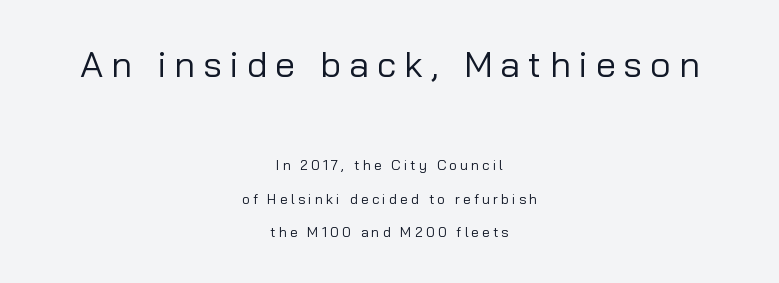
The gaps between neighbouring characters are conspicuously large. Plain, unruled lines of type. Here the designer chose a conventional face with non-uniform glyph widths. These lines were composed using upright roman letters. Large over small — that's the arrangement of the two blocks here. The glyphs in this specimen are sans serif.
